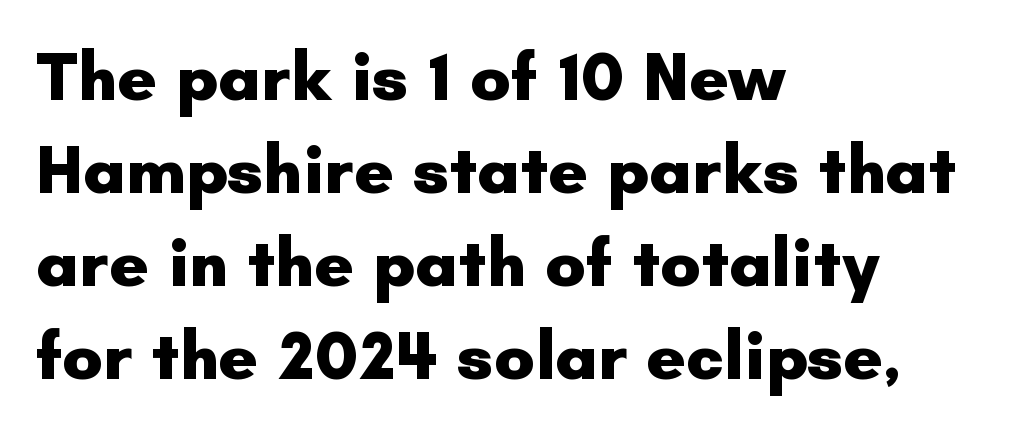
Letterform terminals end flat and unadorned throughout the passage. You could call the tracking neutral — neither tight nor loose. Rendered with straight, roman letterforms. Looks like regular typesetting: each glyph gets only the width it needs.
